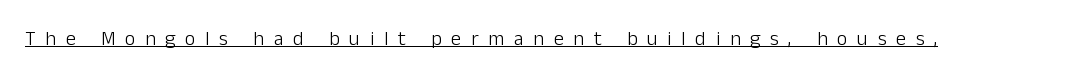
The image shows 20 px text type, upright; set unusually wide letter spacing (+0.49 em), underlined.
